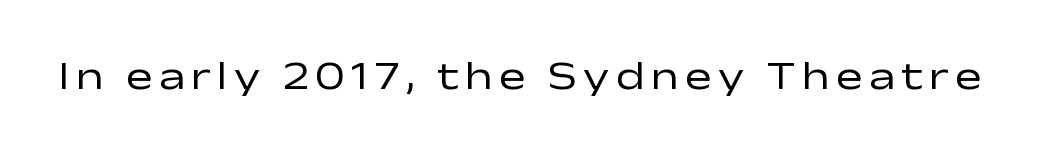
{"serif": "no", "italic": "no", "bold": "no", "weight": "regular", "width": "wide", "stroke_contrast": "low", "x_height": "medium", "monospaced": "no", "underline": "no", "glyph_px": 40}
